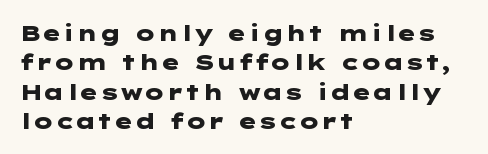
Q: Is the text bold? A: Yes.
Q: Is the text italic (slanted)? A: No, it is upright.
Q: Is the text underlined? A: No.
Q: How is the paragraph aligned? A: Left-aligned.
Q: Is the spacing between letters normal or unusually wide? A: Normal.
Q: Is the spacing between lines tight, normal or loose? A: Normal.
